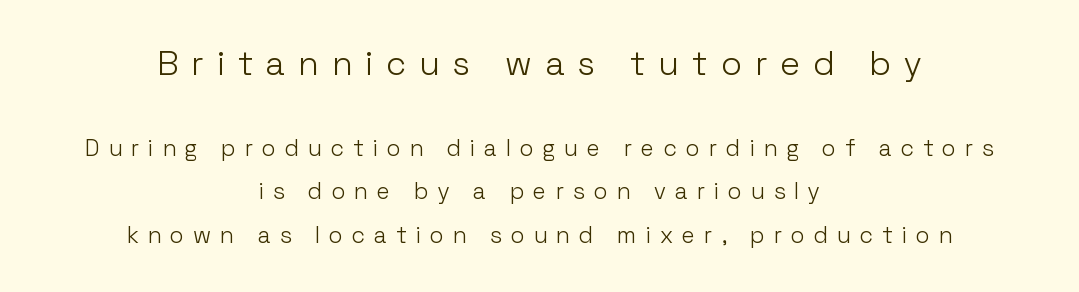
It's the straight-up-and-down kind of type. The glyphs are unaccompanied by any horizontal stroke below them. The tracking jumps out immediately: characters are airy and widely separated. Between these two stacked blocks, the higher one wins on size.
